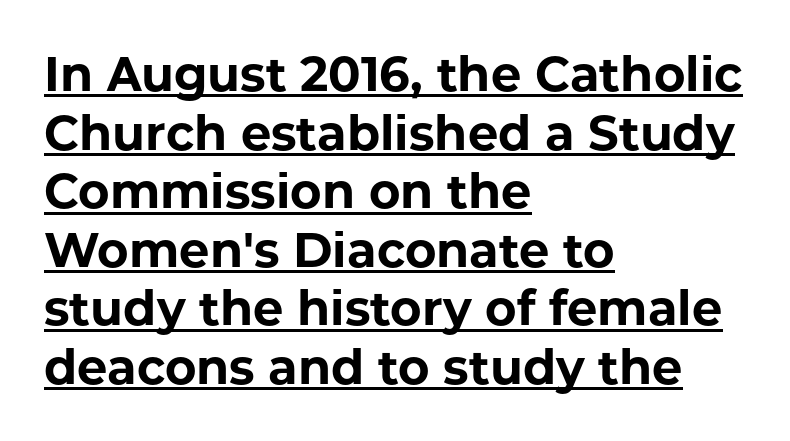
Q: Is the text bold? A: Yes.
Q: Is the text italic (slanted)? A: No, it is upright.
Q: Is the typeface a serif or a sans-serif typeface? A: Sans-serif.
Q: Is the text underlined? A: Yes.
Q: How is the paragraph aligned? A: Left-aligned.
Q: Is the spacing between letters normal or unusually wide? A: Normal.
Q: Width (condensed, normal, or wide)? A: Normal.
Q: Stroke contrast? A: Low.
Q: x-height? A: Medium.
Q: Monospaced? A: No.
